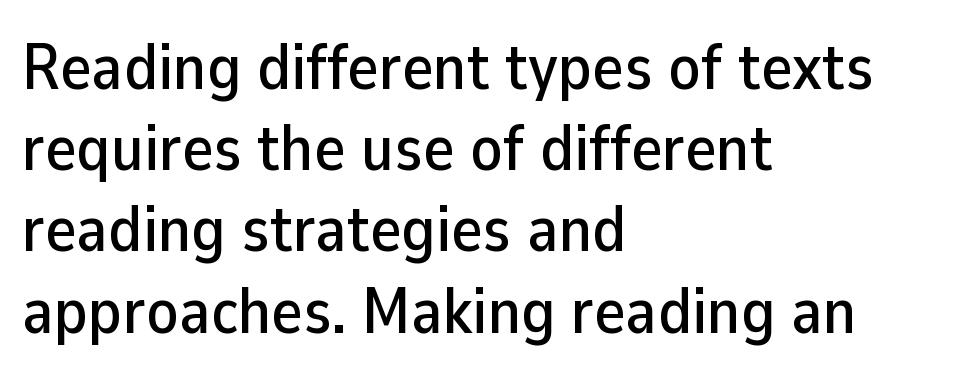
The image shows 66 px sans-serif type, upright; set left-aligned, line spacing 1.23x, normal letter spacing, not underlined; low stroke contrast and a medium x-height.
